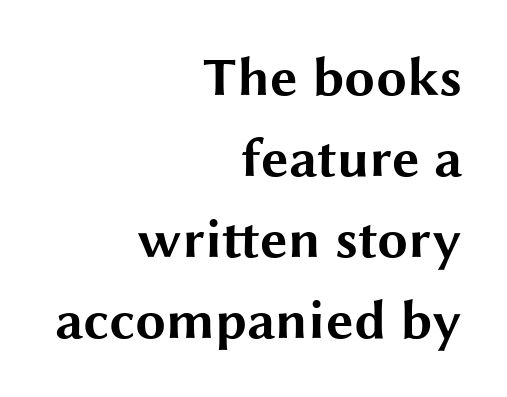
Q: Is the text bold? A: Yes.
Q: Is the text italic (slanted)? A: No, it is upright.
Q: Is the typeface a serif or a sans-serif typeface? A: Sans-serif.
Q: Is the text underlined? A: No.
Q: How is the paragraph aligned? A: Right-aligned.
Q: Is the spacing between letters normal or unusually wide? A: Normal.
Q: Is the spacing between lines tight, normal or loose? A: Normal.
Q: Width (condensed, normal, or wide)? A: Wide.
Q: Stroke contrast? A: Medium.
Q: x-height? A: Medium.
Q: Monospaced? A: No.
